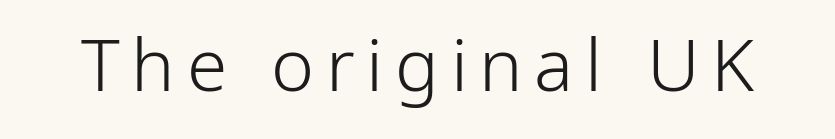
{"serif": "no", "italic": "no", "bold": "no", "weight": "light", "width": "condensed", "stroke_contrast": "low", "x_height": "medium", "monospaced": "no", "underline": "no", "glyph_px": 73}
